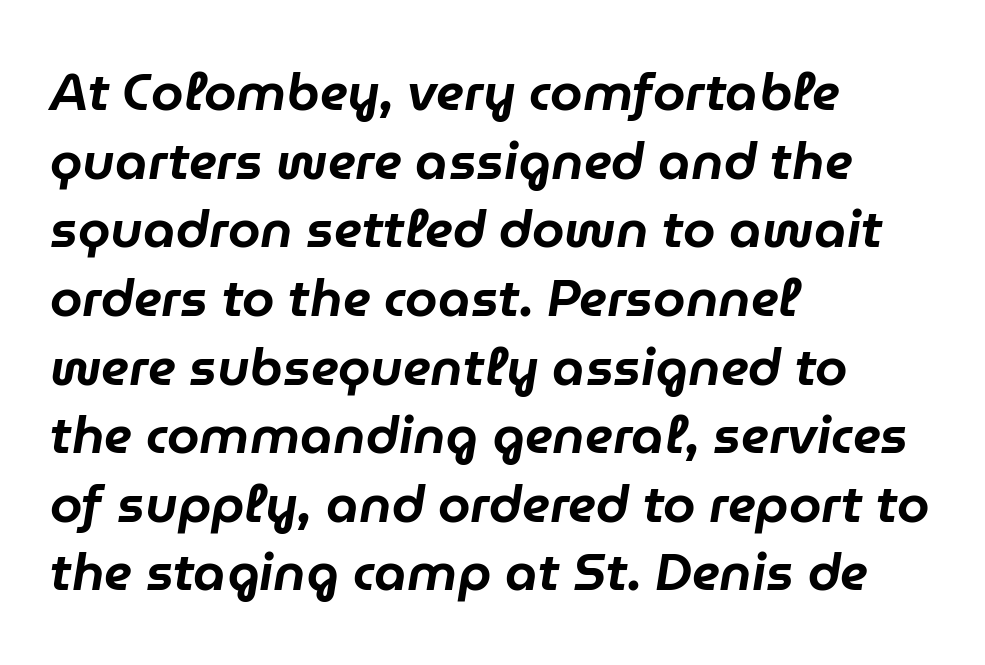
Q: Is the text italic (slanted)? A: Yes, it leans right by about 9 degrees.
Q: Is the text underlined? A: No.
Q: How is the paragraph aligned? A: Left-aligned.
Q: Is the spacing between letters normal or unusually wide? A: Normal.
Q: Is the spacing between lines tight, normal or loose? A: Normal.
Q: Width (condensed, normal, or wide)? A: Normal.
Q: Stroke contrast? A: Low.
Q: x-height? A: Medium.
Q: Monospaced? A: No.
